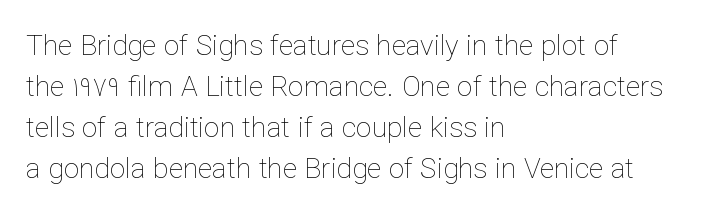
Q: Is the text bold? A: No.
Q: Is the text italic (slanted)? A: No, it is upright.
Q: Is the text underlined? A: No.
Q: How is the paragraph aligned? A: Left-aligned.
Q: Is the spacing between letters normal or unusually wide? A: Normal.
Q: Is the spacing between lines tight, normal or loose? A: Normal.
Q: Width (condensed, normal, or wide)? A: Normal.
Q: Stroke contrast? A: Low.
Q: x-height? A: Medium.
Q: Monospaced? A: No.
